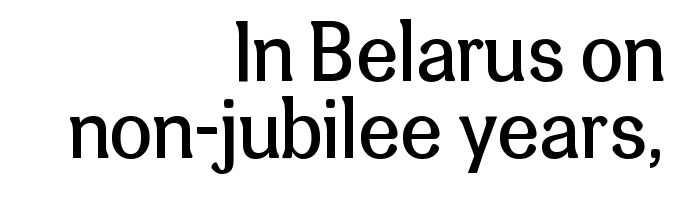
These glyphs show unthickened strokes, regular width or finer. Notice how descenders almost collide with the ascenders below — that's tight leading. In terms of letterspacing, this is plain default setting. Grotesque or geometric, the face here clearly has no serifs. Line endings align vertically; line beginnings do not. Vertical strokes here are truly vertical.
